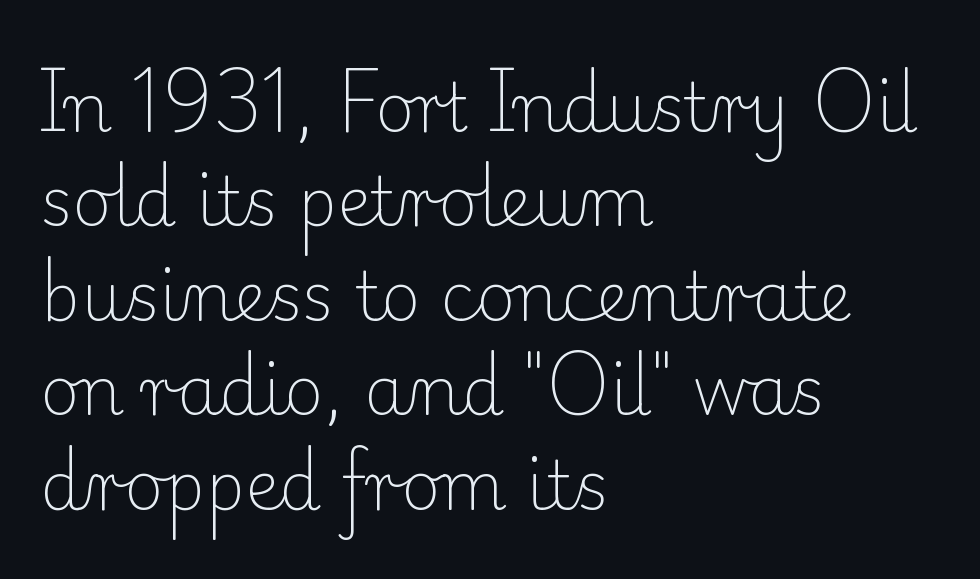
The image shows 67 px light serif type, upright; set left-aligned, normal line spacing (1.41x), normal letter spacing, not underlined; low stroke contrast and a small x-height.
